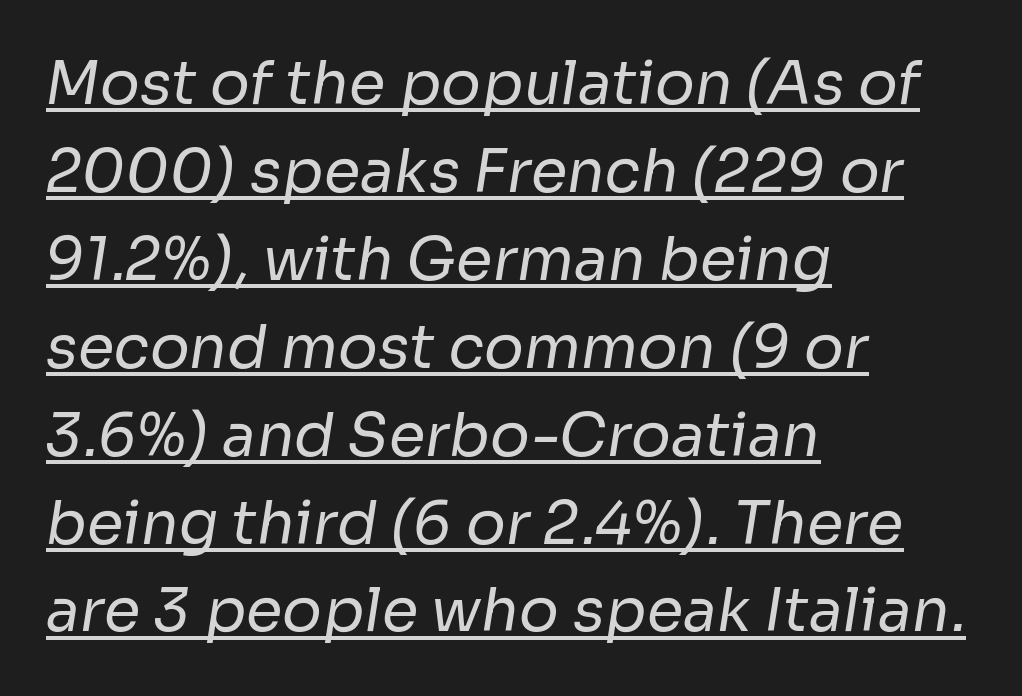
{"serif": "no", "bold": "no", "weight": "regular", "width": "normal", "stroke_contrast": "low", "x_height": "medium", "monospaced": "no", "underline": "yes", "align": "left", "line_spacing": "normal", "line_spacing_ratio": 1.49, "letter_spacing": "normal", "letter_spacing_em": 0.0, "glyph_px": 59}
